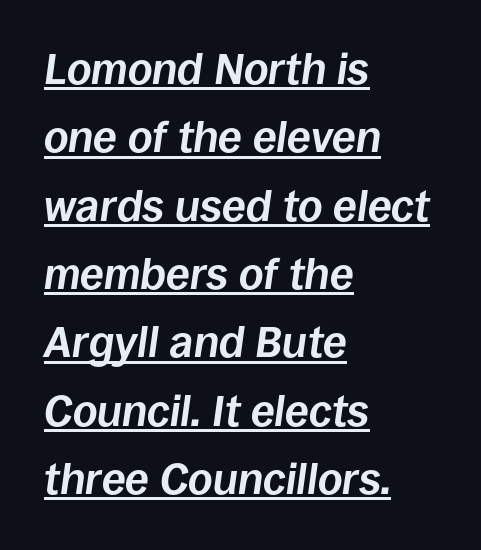
Words appear dense and cohesive because spacing is normal. Each letter keeps its own natural width here, so spacing adapts to shape. Caption: lettering with a line underneath. Typographic density is high because the face is bold. Each line starts at the same left margin while the right side varies. Normally led — the rows are evenly, conventionally spaced.
